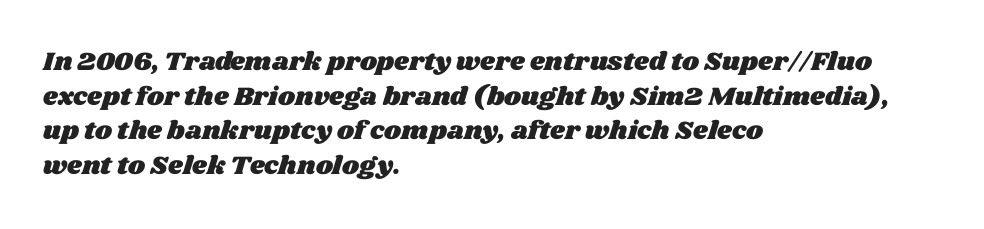
Q: Is the text underlined? A: No.
Q: How is the paragraph aligned? A: Left-aligned.
Q: Is the spacing between letters normal or unusually wide? A: Normal.
Q: Is the spacing between lines tight, normal or loose? A: Normal.
